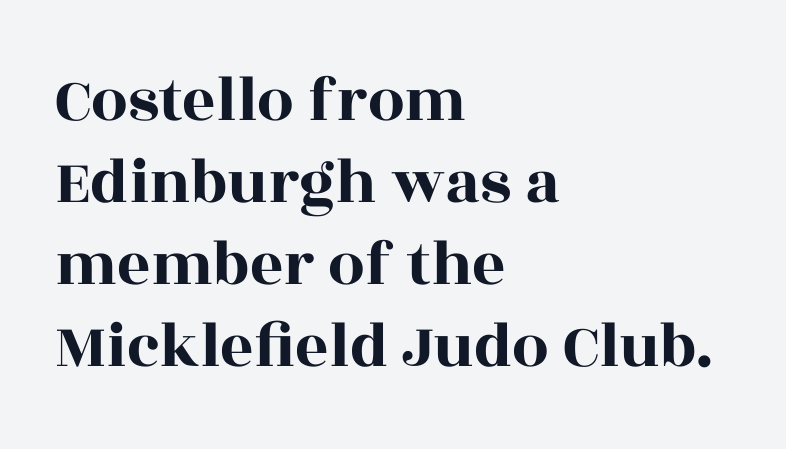
The face used here is proportionally spaced, like ordinary book or web type. The foot of each line stays bare and open. Small tapered or slab feet sit at the stroke ends, so this counts as serif. Posture: straight, roman, zero tilt. No extra tracking has been applied to these lines.
